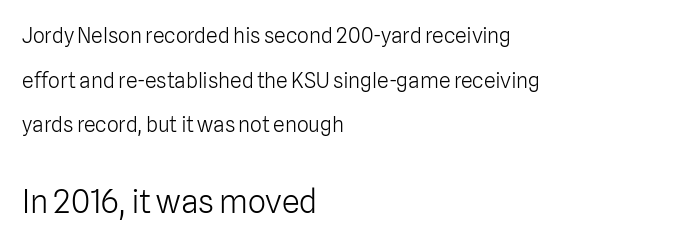
How would I describe the line gaps? Wide and relaxed. The type is set solid horizontally, with unmodified tracking. If you drew a line through each stem, it would be perfectly vertical. Reading top to bottom, the characters get bigger at the block break.
